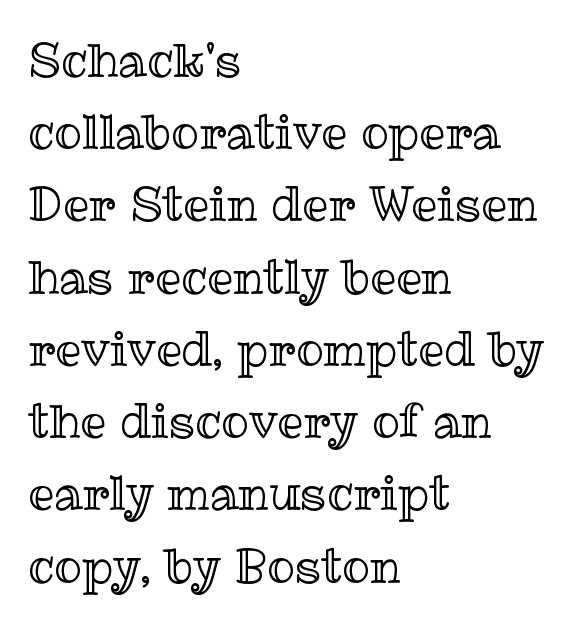
Q: Is the text italic (slanted)? A: No, it is upright.
Q: Is the text underlined? A: No.
Q: How is the paragraph aligned? A: Left-aligned.
Q: Is the spacing between letters normal or unusually wide? A: Normal.
Q: Is the spacing between lines tight, normal or loose? A: Normal.
Q: Width (condensed, normal, or wide)? A: Normal.
Q: x-height? A: Medium.
Q: Monospaced? A: No.
